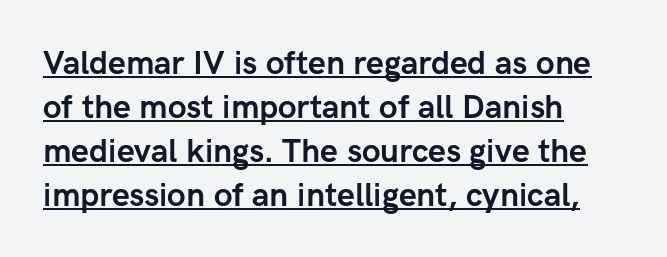
Q: Is the text bold? A: Yes.
Q: Is the text italic (slanted)? A: No, it is upright.
Q: Is the typeface a serif or a sans-serif typeface? A: Sans-serif.
Q: Is the text underlined? A: Yes.
Q: How is the paragraph aligned? A: Left-aligned.
Q: Is the spacing between letters normal or unusually wide? A: Normal.
Q: Is the spacing between lines tight, normal or loose? A: Normal.
Q: Width (condensed, normal, or wide)? A: Normal.
Q: Stroke contrast? A: Low.
Q: x-height? A: Medium.
Q: Monospaced? A: No.
